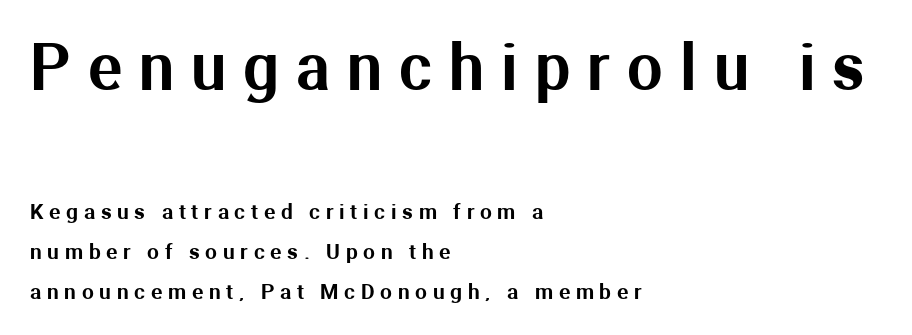
Q: Is the text italic (slanted)? A: No, it is upright.
Q: Is the typeface a serif or a sans-serif typeface? A: Sans-serif.
Q: Is the text underlined? A: No.
Q: How is the paragraph aligned? A: Left-aligned.
Q: Is the spacing between letters normal or unusually wide? A: Unusually wide.
Q: Which block of text is set in a larger size, the first (top) or the second (bottom)? A: The first (top) one.
Q: Width (condensed, normal, or wide)? A: Normal.
Q: Stroke contrast? A: Medium.
Q: x-height? A: Medium.
Q: Monospaced? A: No.
